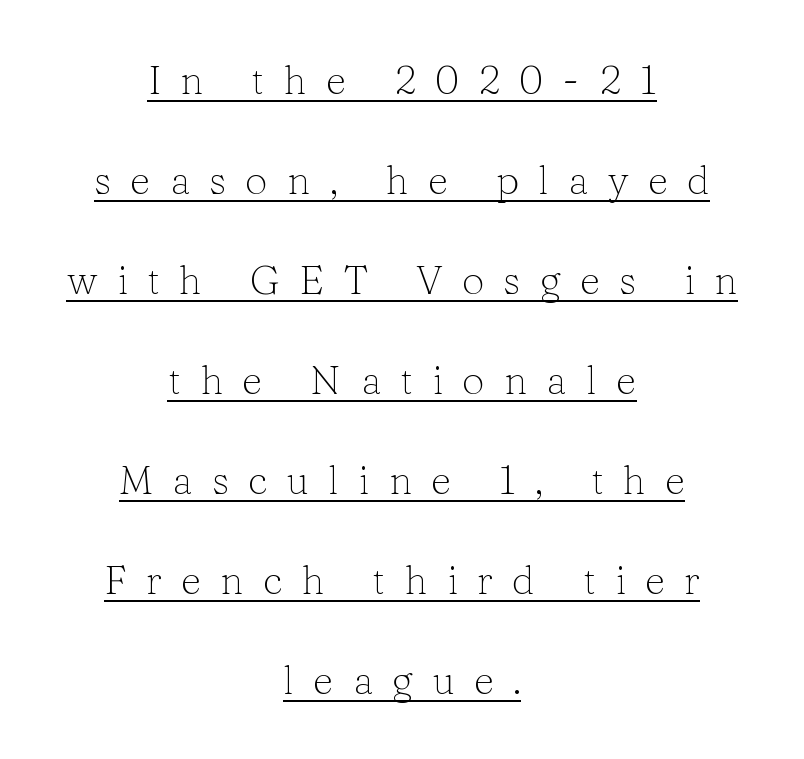
Q: Is the text bold? A: No.
Q: Is the text italic (slanted)? A: No, it is upright.
Q: Is the typeface a serif or a sans-serif typeface? A: Serif.
Q: Is the text underlined? A: Yes.
Q: How is the paragraph aligned? A: Centered.
Q: Is the spacing between letters normal or unusually wide? A: Unusually wide.
Q: Is the spacing between lines tight, normal or loose? A: Loose.
Q: Width (condensed, normal, or wide)? A: Normal.
Q: Stroke contrast? A: Low.
Q: x-height? A: Medium.
Q: Monospaced? A: No.
